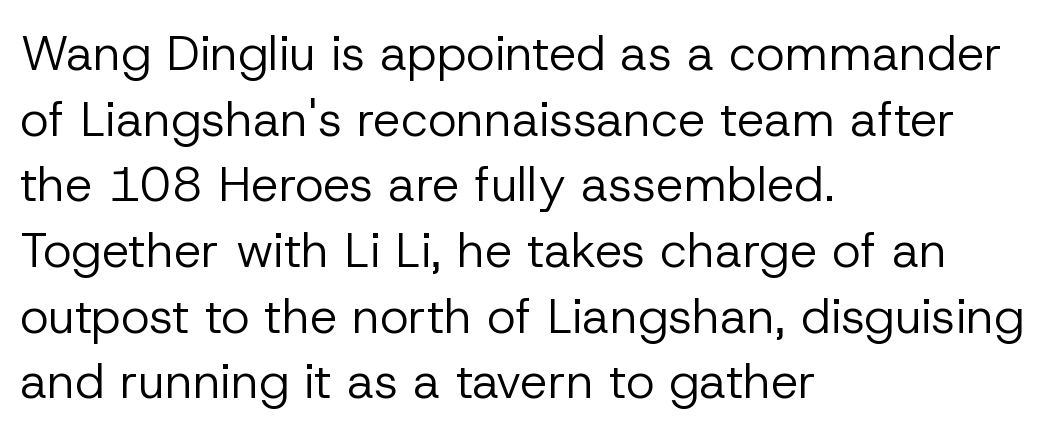
Descenders are the only things crossing below the line. The paragraph has a hard left edge and a soft right edge. The rendering uses natural spacing where letterforms have individual widths. Bold? No — there's no thickening of the strokes.
